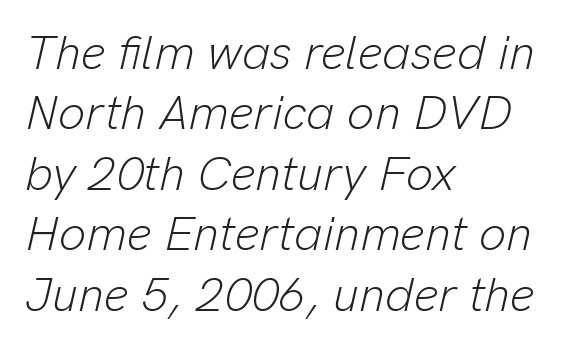
The image shows 48 px light type, italic (leaning right); set left-aligned, normal line spacing (1.26x), normal letter spacing, not underlined; low stroke contrast and a medium x-height.
